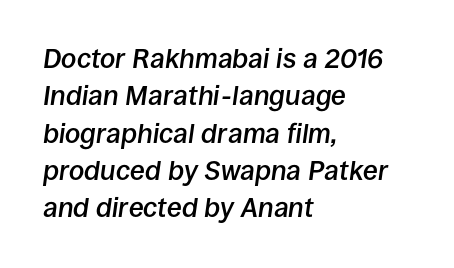
Q: Is the text bold? A: Semi-bold.
Q: Is the text italic (slanted)? A: Yes, it leans right by about 8 degrees.
Q: Is the text underlined? A: No.
Q: How is the paragraph aligned? A: Left-aligned.
Q: Is the spacing between letters normal or unusually wide? A: Normal.
Q: Is the spacing between lines tight, normal or loose? A: Normal.
